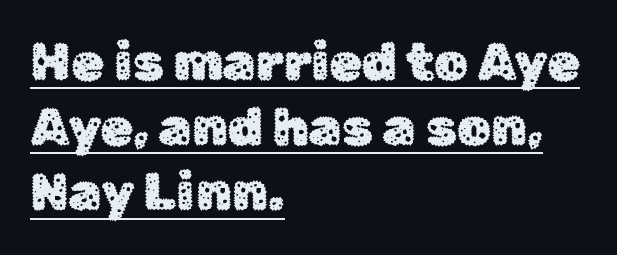
Note: no serifs on the glyphs. Visually the block forms a straight wall on the left and a jagged coastline on the right. Standard letterfit; no display-style spreading of the glyphs. Do the characters align in a grid? No, the font is proportional. A typesetter would mark this as roman, not italic. Has an underline been added? It has.
